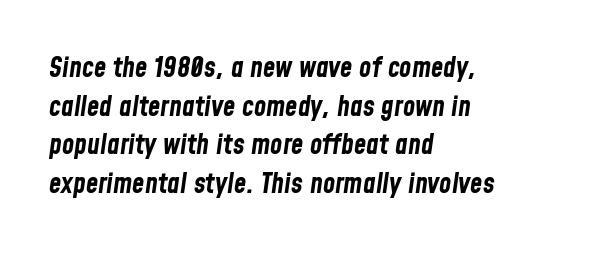
The image shows 28 px bold, condensed type, italic (leaning right); set left-aligned, normal line spacing (1.38x), normal letter spacing, not underlined; low stroke contrast and a medium x-height.
